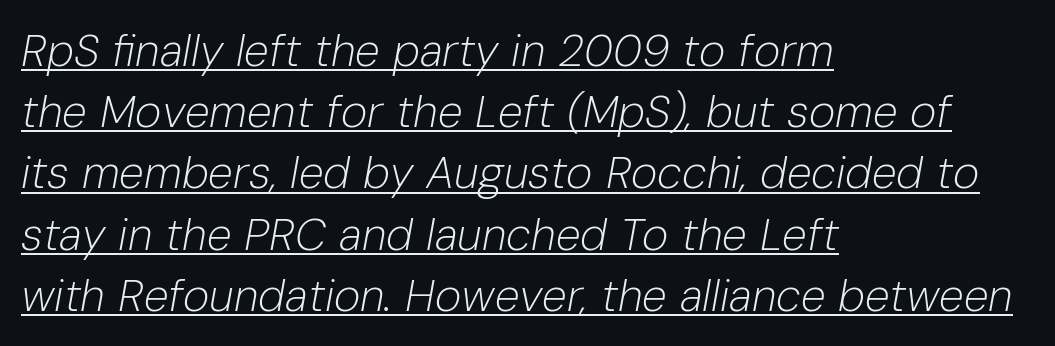
The image shows 45 px light type, italic (leaning right); set left-aligned, normal line spacing (1.36x), normal letter spacing, underlined; low stroke contrast and a medium x-height.
